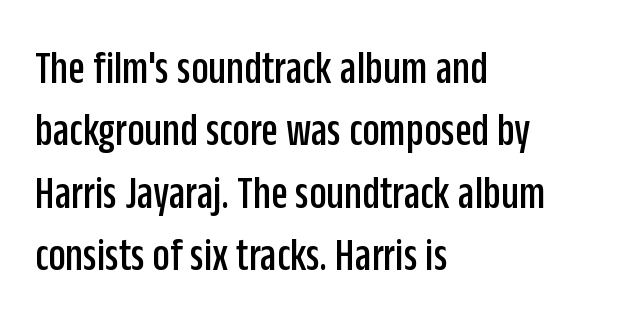
{"serif": "no", "italic": "no", "width": "condensed", "stroke_contrast": "low", "x_height": "large", "monospaced": "no", "underline": "no", "align": "left", "line_spacing": "normal", "line_spacing_ratio": 1.3, "letter_spacing": "normal", "letter_spacing_em": 0.0, "glyph_px": 48}
